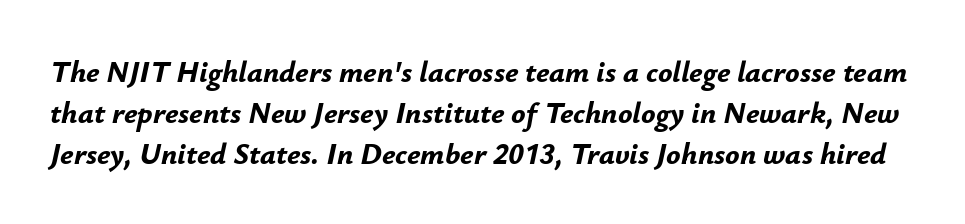
Anything drawn beneath the words? Only blank space. Looks like regular typesetting: each glyph gets only the width it needs. The face used here has a pronounced slope to its letters. The designer left line spacing at the default.
